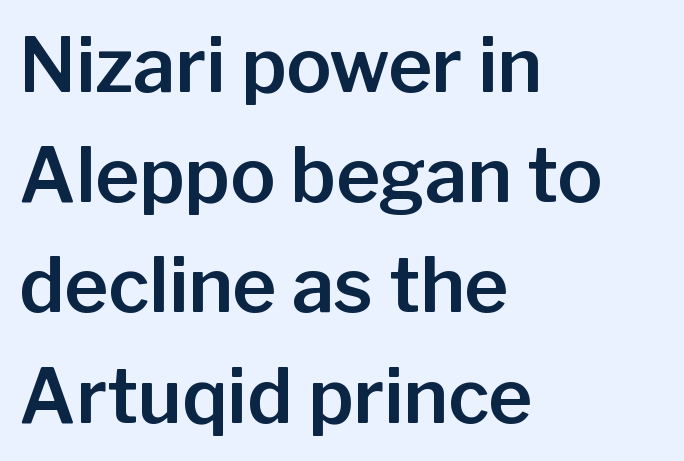
Q: Is the text italic (slanted)? A: No, it is upright.
Q: Is the typeface a serif or a sans-serif typeface? A: Sans-serif.
Q: Is the text underlined? A: No.
Q: How is the paragraph aligned? A: Left-aligned.
Q: Is the spacing between letters normal or unusually wide? A: Normal.
Q: Is the spacing between lines tight, normal or loose? A: Normal.
Q: Width (condensed, normal, or wide)? A: Normal.
Q: Stroke contrast? A: Low.
Q: x-height? A: Medium.
Q: Monospaced? A: No.
